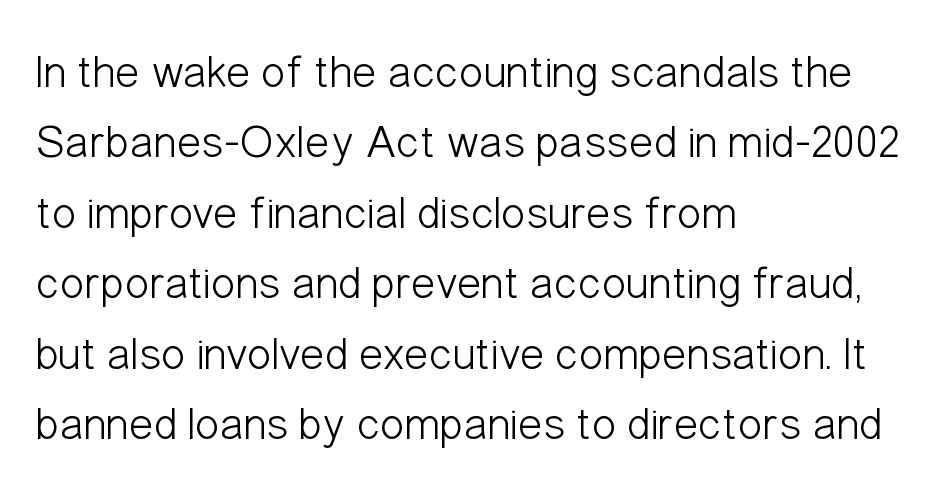
Q: Is the text bold? A: No.
Q: Is the text italic (slanted)? A: No, it is upright.
Q: Is the typeface a serif or a sans-serif typeface? A: Sans-serif.
Q: Is the text underlined? A: No.
Q: How is the paragraph aligned? A: Left-aligned.
Q: Is the spacing between letters normal or unusually wide? A: Normal.
Q: Is the spacing between lines tight, normal or loose? A: Normal.
Q: Width (condensed, normal, or wide)? A: Condensed.
Q: Stroke contrast? A: Low.
Q: x-height? A: Medium.
Q: Monospaced? A: No.
